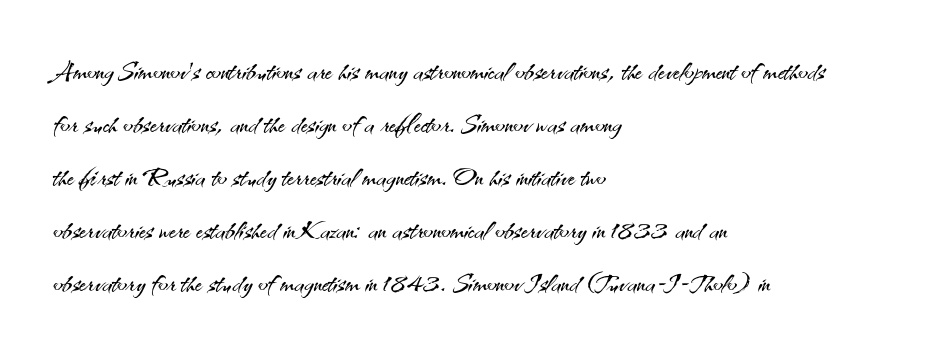
Q: Is the text bold? A: No.
Q: Is the text italic (slanted)? A: Yes.
Q: Is the typeface a serif or a sans-serif typeface? A: Sans-serif.
Q: Is the text underlined? A: No.
Q: How is the paragraph aligned? A: Left-aligned.
Q: Is the spacing between letters normal or unusually wide? A: Normal.
Q: Is the spacing between lines tight, normal or loose? A: Normal.
Q: Width (condensed, normal, or wide)? A: Normal.
Q: Stroke contrast? A: Medium.
Q: x-height? A: Small.
Q: Monospaced? A: No.
